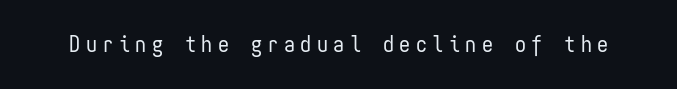
{"italic": "no", "bold": "no", "underline": "no", "letter_spacing": "wide", "letter_spacing_em": 0.25, "glyph_px": 22}
